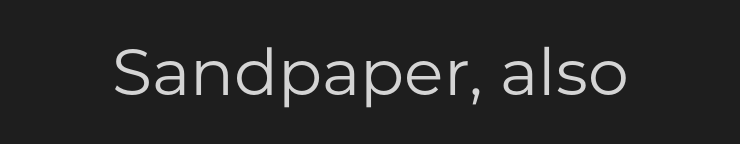
You can tell it's not italic because the verticals are truly vertical. Think of a printed novel: that variable character pitch is what you see here. This rendering employs a face without finishing strokes, i.e., a sans-serif. The area under the type is left untouched. On a weight scale, this lands at 450 or below.
